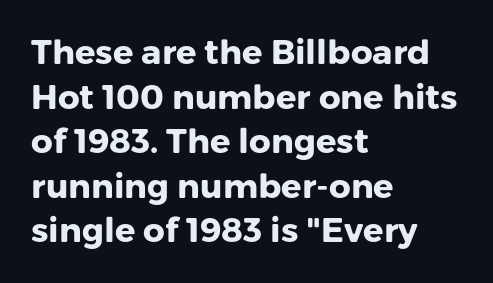
Inter-character spacing is left at the font's built-in metrics. Honestly, there is no underline to notice here at all. One glance says typical: line gaps are just what's usual. Posture: upright roman. Strokes here are thick enough to call this a true bold.
